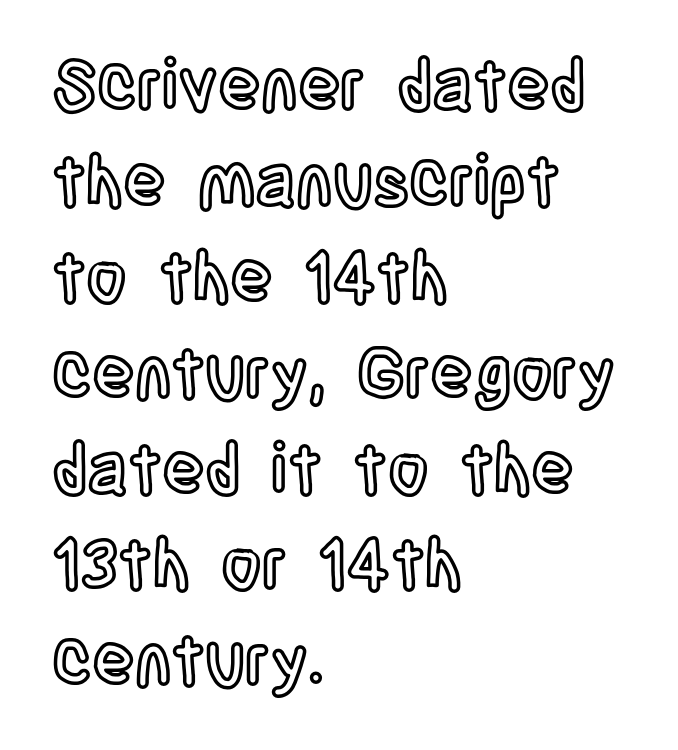
The line-height multiplier appears to be the usual default. Notice how the stems are strictly vertical — no italics here. The compositor pushed each line to the left boundary. What stands out about the letter spacing? Nothing — it is the standard amount. Do the characters align in a grid? No, the font is proportional. Glance below the letters and you will spot only blank space.
